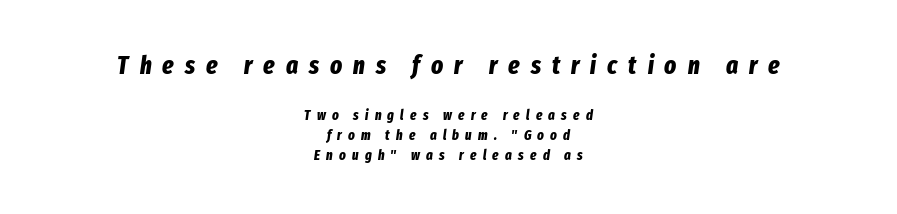
The image shows 25 px bold type, italic (leaning right); set centered, normal line spacing (1.43x), unusually wide letter spacing (+0.44 em), not underlined; the first (top) block is 1.79x larger.
